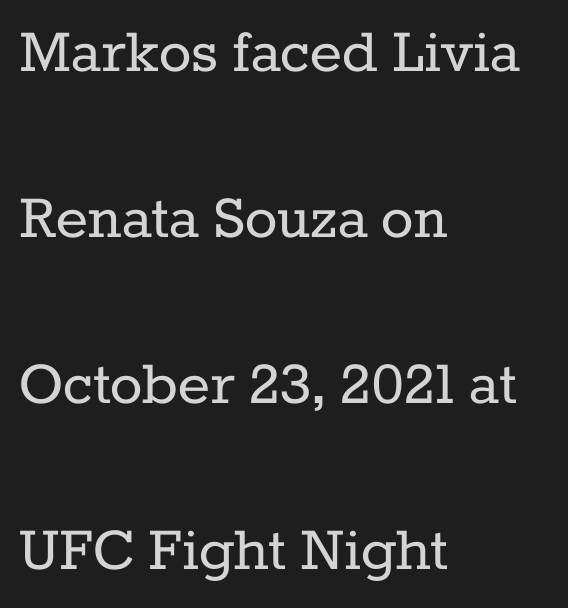
{"serif": "yes", "italic": "no", "bold": "no", "weight": "regular", "width": "normal", "stroke_contrast": "low", "x_height": "medium", "monospaced": "no", "underline": "no", "align": "left", "line_spacing": "loose", "line_spacing_ratio": 2.44, "letter_spacing": "normal", "letter_spacing_em": 0.0, "glyph_px": 68}
